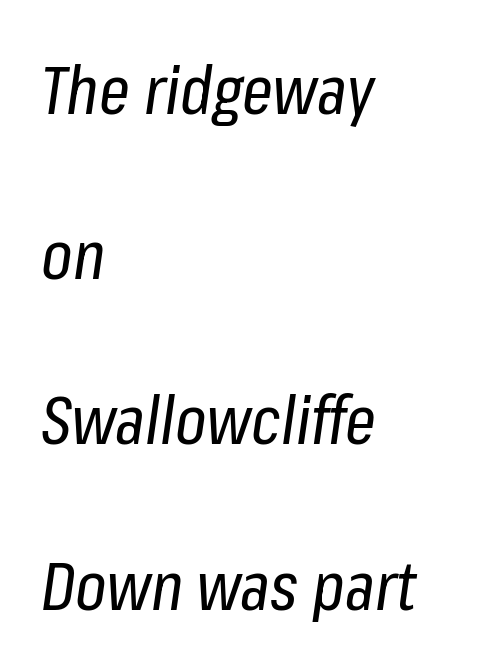
The image shows 68 px regular-weight, condensed type, italic (leaning right); set left-aligned, loose line spacing (2.43x), normal letter spacing, not underlined; low stroke contrast and a medium x-height.
